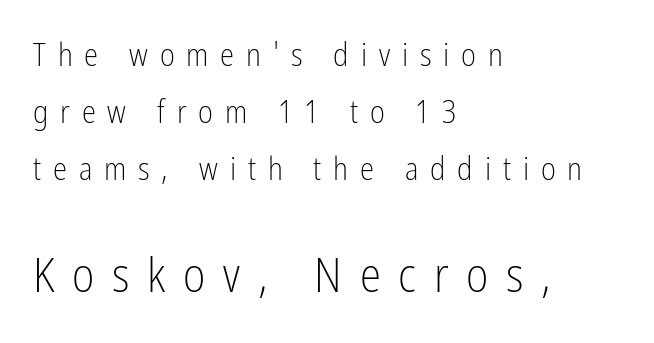
Notice how the passage keeps a crisp vertical edge on the left only. Visually, the bottom section dominates because its glyphs are scaled up. The line texture is sparse and dotted thanks to wide tracking. Check where the strokes stop: nothing finishes them off — pure sans.
